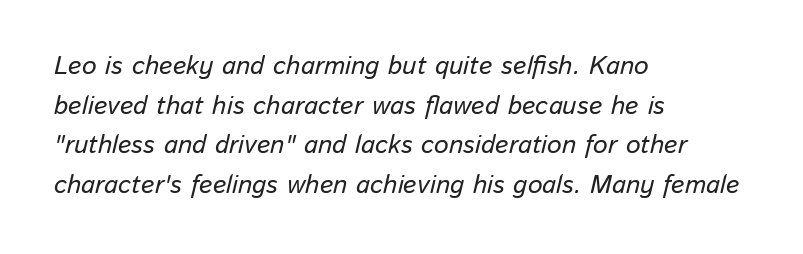
The image shows 26 px text type, italic (leaning right); set left-aligned, normal line spacing (1.52x), normal letter spacing, not underlined.
